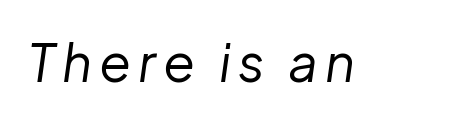
{"italic": "yes", "lean": "right", "slant_degrees": 8, "bold": "no", "weight": "regular", "width": "normal", "stroke_contrast": "low", "x_height": "medium", "monospaced": "no", "underline": "no", "glyph_px": 52}
